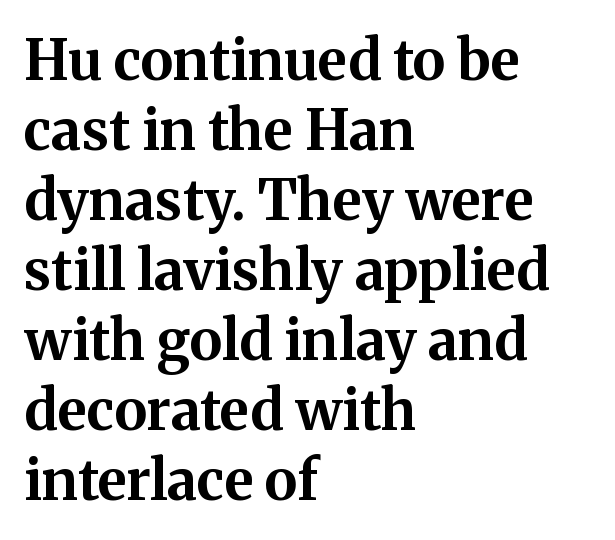
{"serif": "yes", "italic": "no", "bold": "yes", "weight": "bold", "width": "normal", "stroke_contrast": "medium", "x_height": "medium", "monospaced": "no", "underline": "no", "align": "left", "line_spacing": "normal", "line_spacing_ratio": 1.25, "letter_spacing": "normal", "letter_spacing_em": 0.0, "glyph_px": 56}
